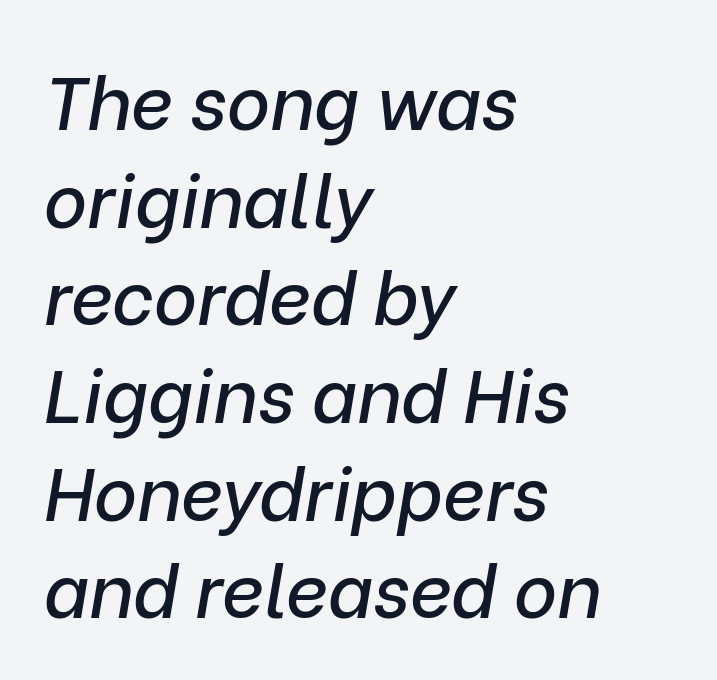
This sample uses an oblique cut, with every glyph tilted off the vertical. The letters sit at their default tracking, neither squeezed nor spread. Notice how the passage keeps a crisp vertical edge on the left only. Evenly set lines give the paragraph a standard silhouette.
